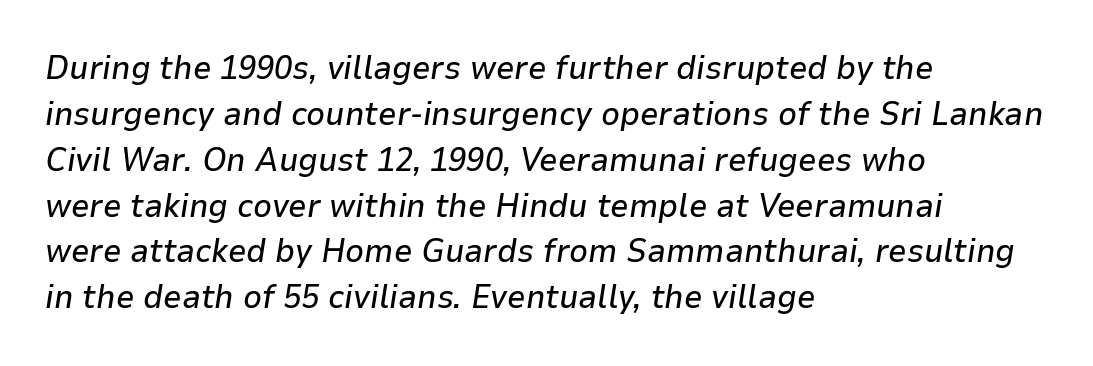
The image shows 33 px text type, italic (leaning right); set left-aligned, normal line spacing (1.39x), normal letter spacing, not underlined; low stroke contrast and a medium x-height.
